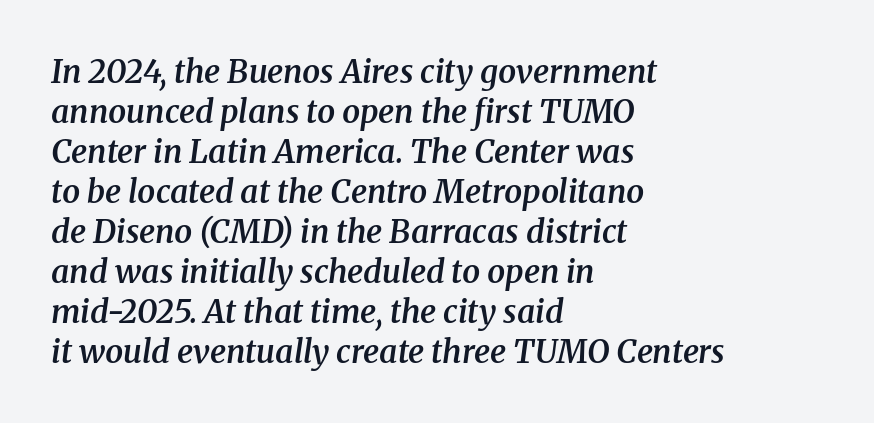
The image shows 32 px semibold serif type, italic (leaning right); set left-aligned, normal line spacing (1.25x), normal letter spacing, not underlined; medium stroke contrast and a medium x-height.
